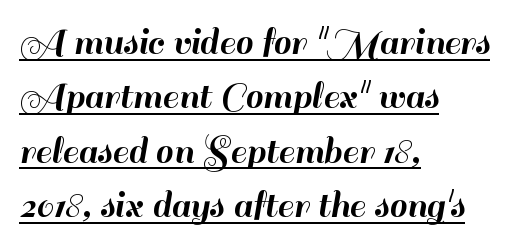
Q: Is the text italic (slanted)? A: Yes.
Q: Is the typeface a serif or a sans-serif typeface? A: Sans-serif.
Q: Is the text underlined? A: Yes.
Q: How is the paragraph aligned? A: Left-aligned.
Q: Is the spacing between letters normal or unusually wide? A: Normal.
Q: Is the spacing between lines tight, normal or loose? A: Normal.
Q: Width (condensed, normal, or wide)? A: Normal.
Q: Stroke contrast? A: High.
Q: x-height? A: Small.
Q: Monospaced? A: No.
